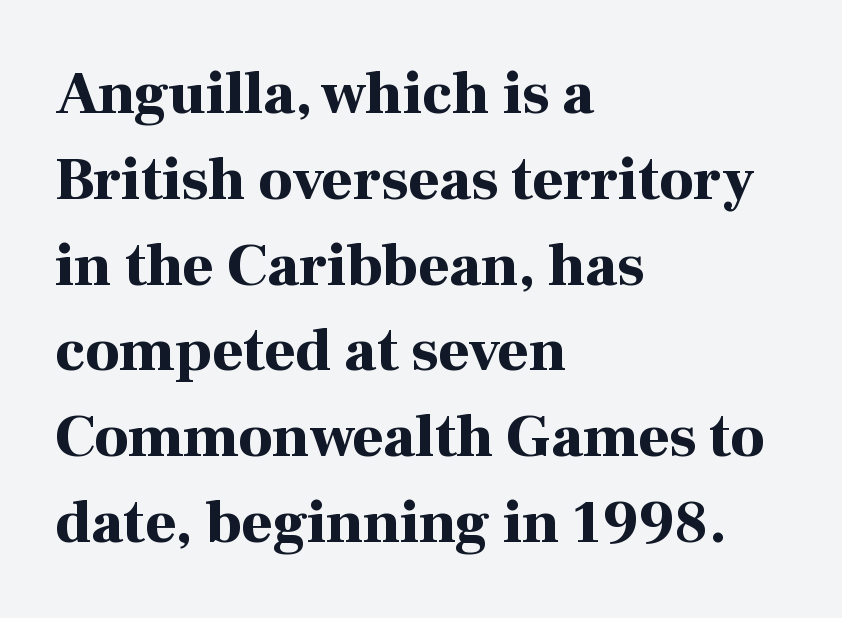
{"serif": "yes", "italic": "no", "bold": "yes", "weight": "bold", "width": "normal", "stroke_contrast": "high", "x_height": "medium", "monospaced": "no", "underline": "no", "align": "left", "line_spacing": "normal", "line_spacing_ratio": 1.43, "letter_spacing": "normal", "letter_spacing_em": 0.0, "glyph_px": 60}
